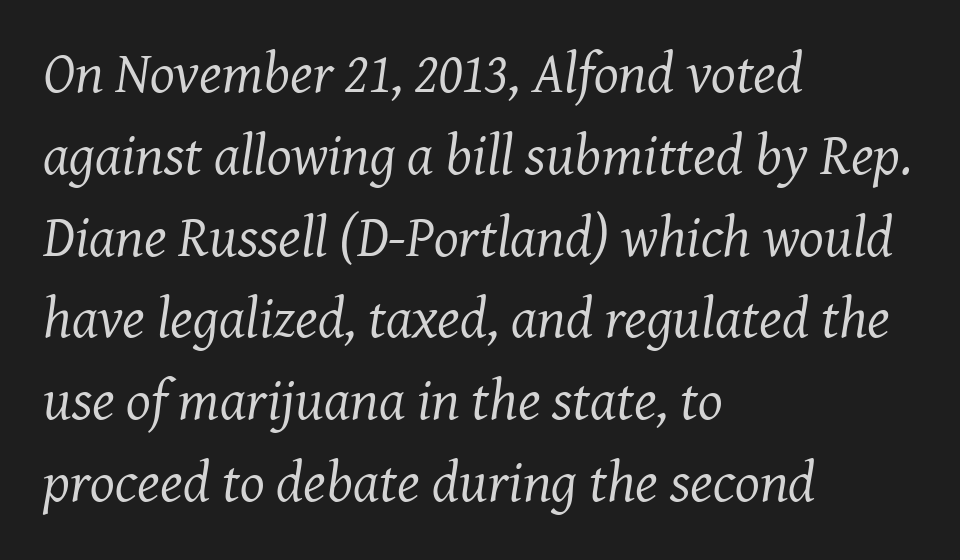
Q: Is the text bold? A: No.
Q: Is the text italic (slanted)? A: Yes, it leans right by about 7 degrees.
Q: Is the typeface a serif or a sans-serif typeface? A: Serif.
Q: Is the text underlined? A: No.
Q: How is the paragraph aligned? A: Left-aligned.
Q: Is the spacing between letters normal or unusually wide? A: Normal.
Q: Is the spacing between lines tight, normal or loose? A: Normal.
Q: Width (condensed, normal, or wide)? A: Normal.
Q: Stroke contrast? A: Medium.
Q: x-height? A: Medium.
Q: Monospaced? A: No.
